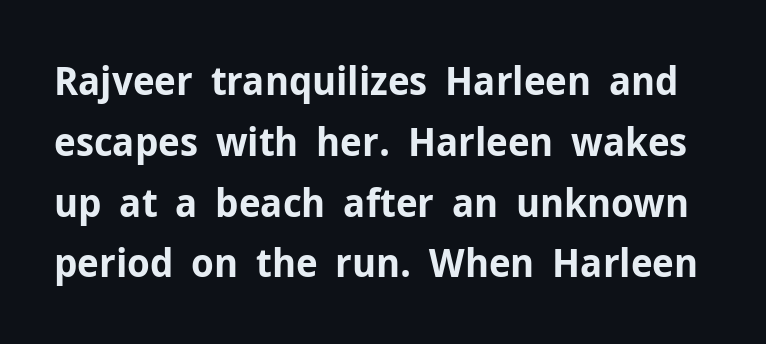
{"serif": "no", "italic": "no", "bold": "yes", "weight": "bold", "width": "normal", "stroke_contrast": "low", "x_height": "medium", "monospaced": "no", "underline": "no", "line_spacing": "normal", "line_spacing_ratio": 1.52, "letter_spacing": "normal", "letter_spacing_em": 0.0, "glyph_px": 40}
